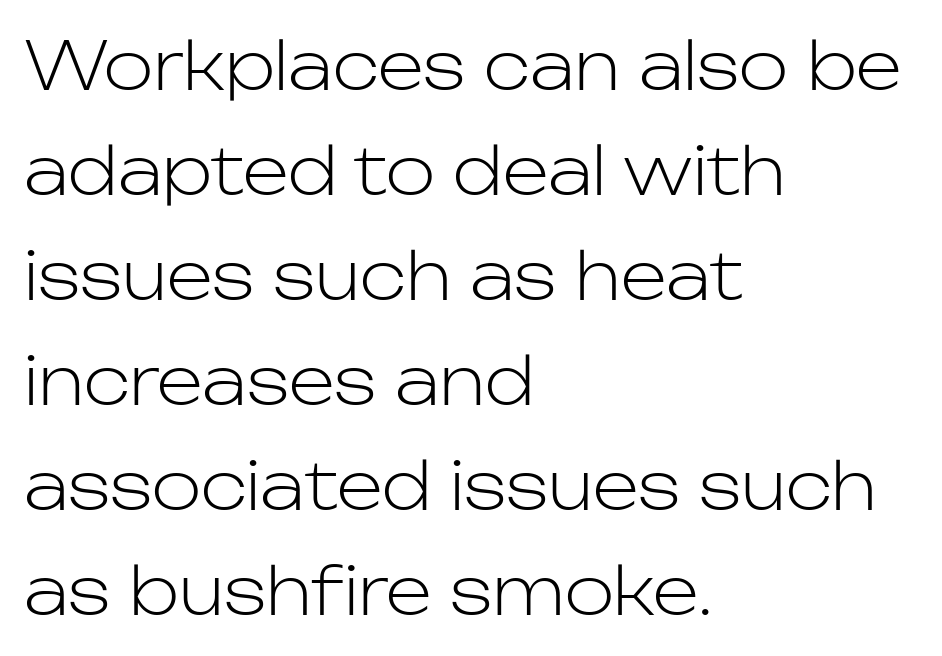
Q: Is the text bold? A: No.
Q: Is the text italic (slanted)? A: No, it is upright.
Q: Is the typeface a serif or a sans-serif typeface? A: Sans-serif.
Q: Is the text underlined? A: No.
Q: How is the paragraph aligned? A: Left-aligned.
Q: Is the spacing between letters normal or unusually wide? A: Normal.
Q: Is the spacing between lines tight, normal or loose? A: Normal.
Q: Width (condensed, normal, or wide)? A: Normal.
Q: Stroke contrast? A: Low.
Q: x-height? A: Medium.
Q: Monospaced? A: No.
